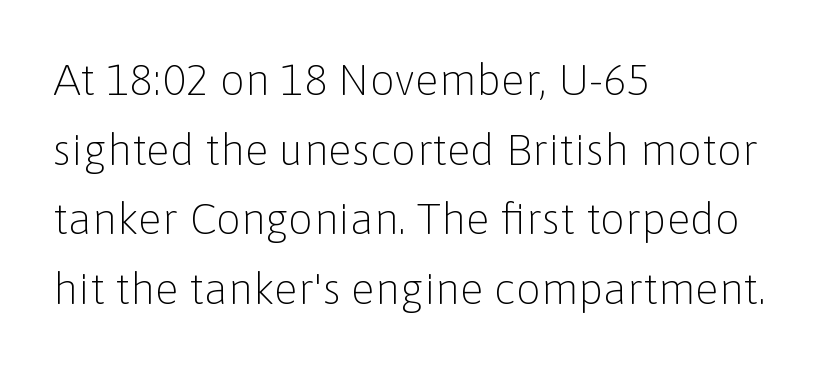
Each letter's strokes conclude bluntly, with no projecting serifs. How would I describe the line gaps? Plain and ordinary. The axis of the letterforms is exactly vertical. The typesetting does not lean heavy: it is not bold. A student would call this left alignment; a typographer would say flush left, rag right.
